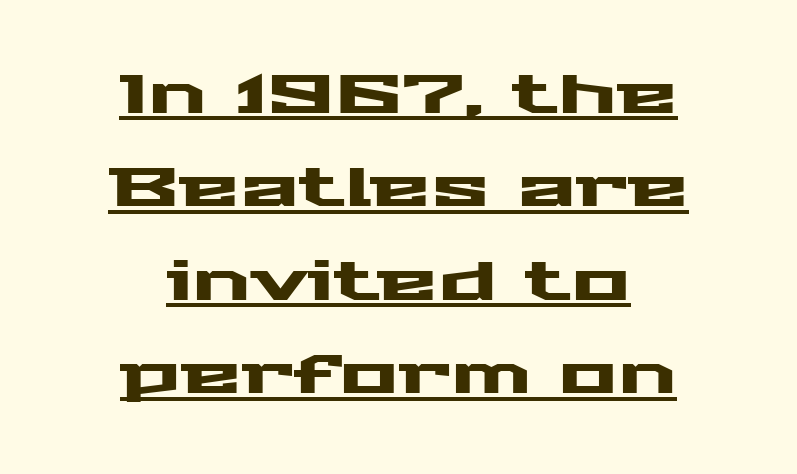
Q: Is the text italic (slanted)? A: No, it is upright.
Q: Is the typeface a serif or a sans-serif typeface? A: Sans-serif.
Q: Is the text underlined? A: Yes.
Q: How is the paragraph aligned? A: Centered.
Q: Is the spacing between letters normal or unusually wide? A: Normal.
Q: Is the spacing between lines tight, normal or loose? A: Normal.
Q: Width (condensed, normal, or wide)? A: Wide.
Q: Stroke contrast? A: Medium.
Q: x-height? A: Medium.
Q: Monospaced? A: No.
